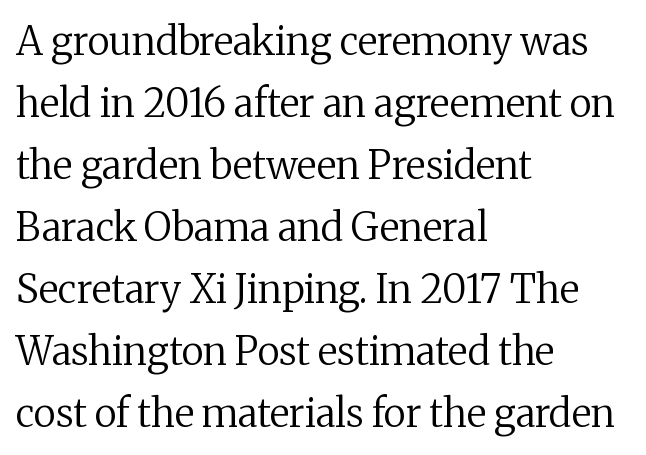
Notice how the passage keeps a crisp vertical edge on the left only. The axis of the letterforms is exactly vertical. The tracking reads as untouched default to a designer's eye. Compared with typical paragraphs, the rows here are spaced about the same. The typeface has the unassuming heft of standard copy or less. The rendering uses natural spacing where letterforms have individual widths.
